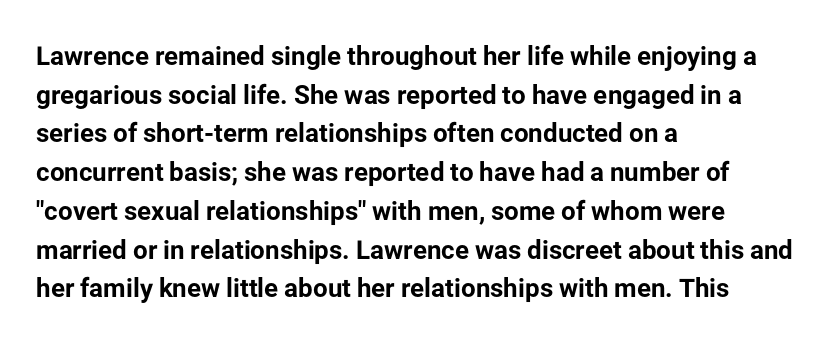
The image shows 26 px bold type, upright; set left-aligned, normal line spacing (1.49x), normal letter spacing, not underlined.
